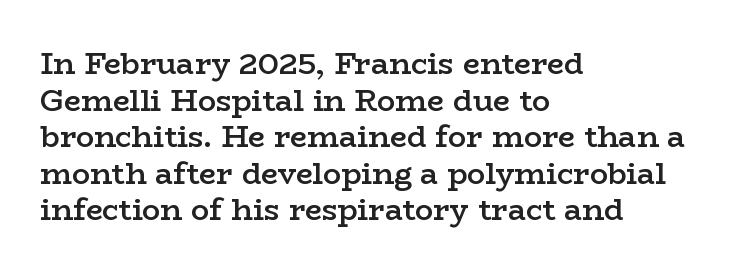
What stands out about the letter spacing? Nothing — it is the standard amount. The space beneath each line is pristine and unruled. Teacher's note: observe the even left margin — that is flush-left alignment. Is this a sans? No — the strokes have serifs.
